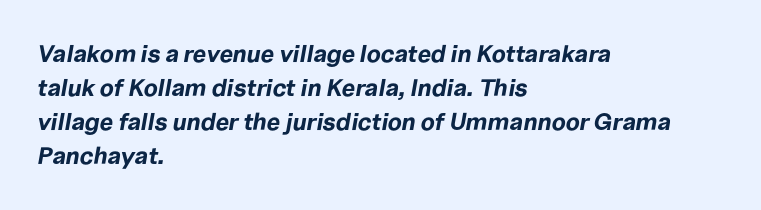
Q: Is the text bold? A: Yes.
Q: Is the text italic (slanted)? A: Yes, it leans right by about 10 degrees.
Q: Is the text underlined? A: No.
Q: How is the paragraph aligned? A: Left-aligned.
Q: Is the spacing between letters normal or unusually wide? A: Normal.
Q: Is the spacing between lines tight, normal or loose? A: Normal.
